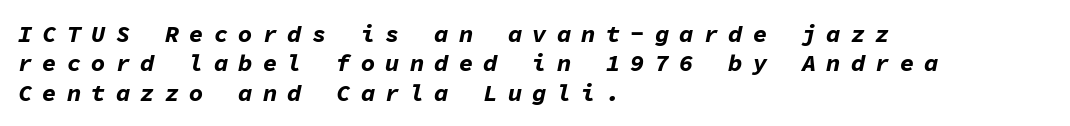
{"italic": "yes", "lean": "right", "slant_degrees": 11, "bold": "yes", "underline": "no", "align": "left", "line_spacing_ratio": 1.22, "letter_spacing": "wide", "letter_spacing_em": 0.42, "glyph_px": 24}
